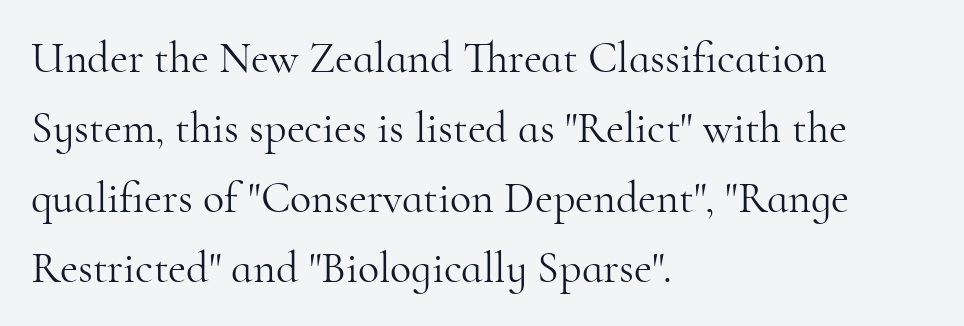
Q: Is the text bold? A: No.
Q: Is the text italic (slanted)? A: No, it is upright.
Q: Is the typeface a serif or a sans-serif typeface? A: Serif.
Q: Is the text underlined? A: No.
Q: How is the paragraph aligned? A: Left-aligned.
Q: Is the spacing between letters normal or unusually wide? A: Normal.
Q: Is the spacing between lines tight, normal or loose? A: Normal.
Q: Width (condensed, normal, or wide)? A: Normal.
Q: Stroke contrast? A: High.
Q: x-height? A: Small.
Q: Monospaced? A: No.
